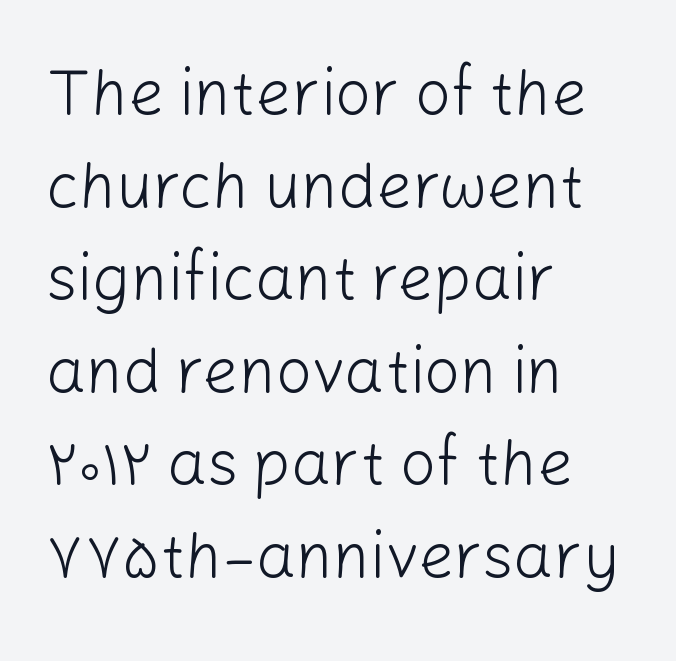
The image shows 63 px light sans-serif type, upright; set left-aligned, normal line spacing (1.47x), normal letter spacing, not underlined; low stroke contrast and a medium x-height.
